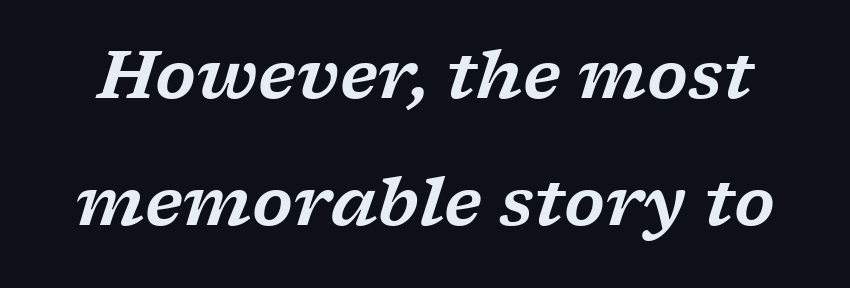
The image shows 66 px wide serif type, italic (leaning right); set loose line spacing (1.92x), normal letter spacing, not underlined; low stroke contrast and a medium x-height.
